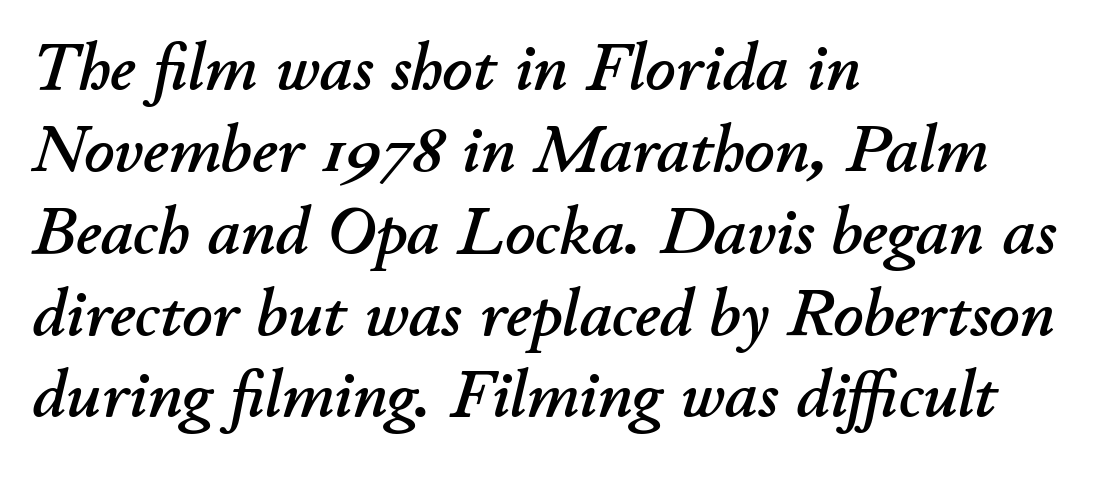
The image shows 66 px text type, italic (leaning right); set left-aligned, line spacing 1.24x, normal letter spacing, not underlined; low stroke contrast and a small x-height.
